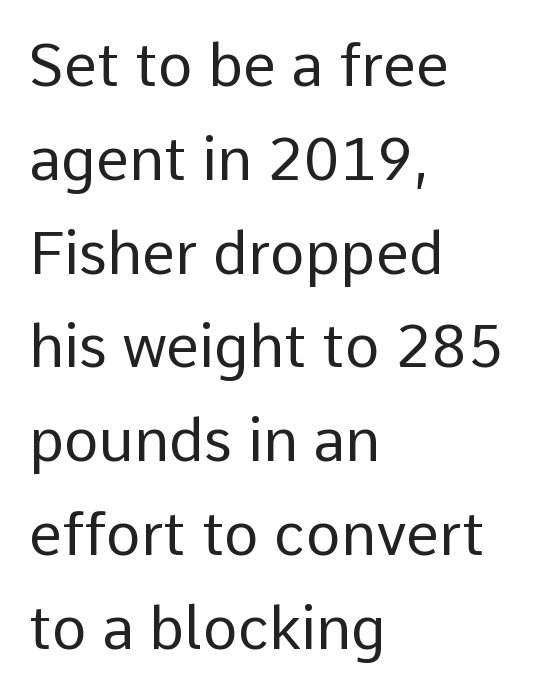
Q: Is the text bold? A: No.
Q: Is the text italic (slanted)? A: No, it is upright.
Q: Is the typeface a serif or a sans-serif typeface? A: Sans-serif.
Q: Is the text underlined? A: No.
Q: How is the paragraph aligned? A: Left-aligned.
Q: Is the spacing between letters normal or unusually wide? A: Normal.
Q: Is the spacing between lines tight, normal or loose? A: Normal.
Q: Width (condensed, normal, or wide)? A: Normal.
Q: Stroke contrast? A: Low.
Q: x-height? A: Medium.
Q: Monospaced? A: No.
